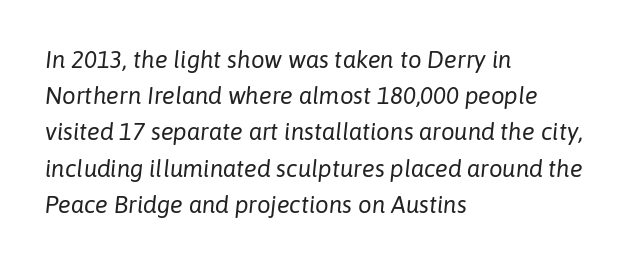
The image shows 24 px text type, italic (leaning right); set left-aligned, normal line spacing (1.51x), normal letter spacing, not underlined.
